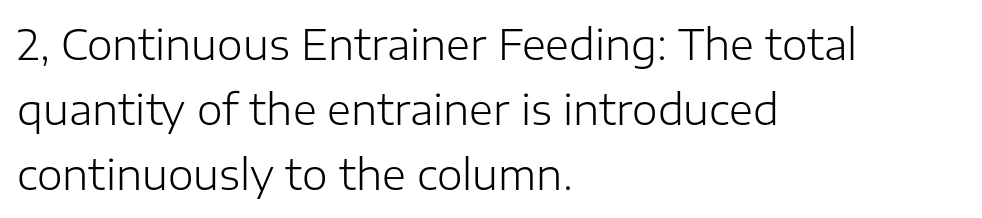
{"serif": "no", "italic": "no", "bold": "no", "weight": "light", "width": "normal", "stroke_contrast": "low", "x_height": "medium", "monospaced": "no", "underline": "no", "align": "left", "line_spacing": "normal", "line_spacing_ratio": 1.59, "letter_spacing": "normal", "letter_spacing_em": 0.0, "glyph_px": 41}
